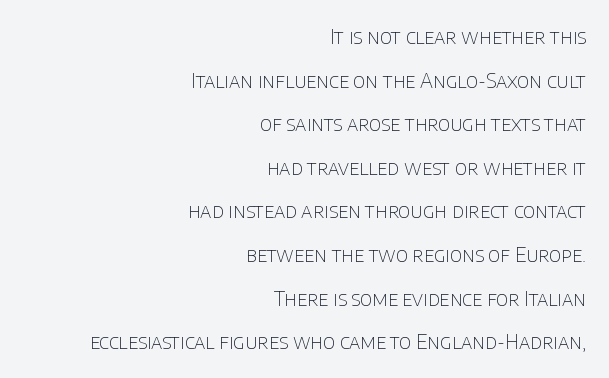
Q: Is the text bold? A: No.
Q: Is the text italic (slanted)? A: No, it is upright.
Q: Is the text underlined? A: No.
Q: How is the paragraph aligned? A: Right-aligned.
Q: Is the spacing between letters normal or unusually wide? A: Normal.
Q: Is the spacing between lines tight, normal or loose? A: Loose.
